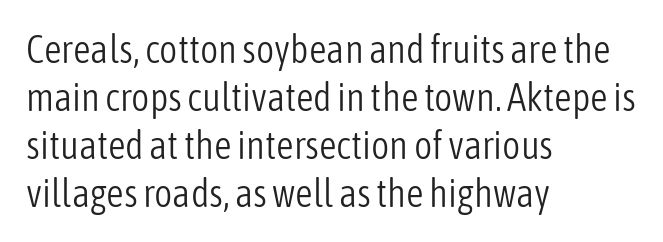
{"serif": "no", "italic": "no", "bold": "no", "weight": "light", "width": "condensed", "stroke_contrast": "low", "x_height": "medium", "monospaced": "no", "underline": "no", "align": "left", "line_spacing_ratio": 1.23, "letter_spacing": "normal", "letter_spacing_em": 0.0, "glyph_px": 39}
